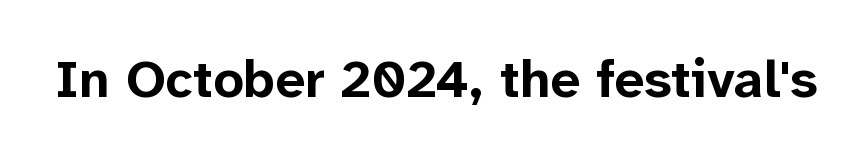
Nobody touched the tracking dial on this one. Character widths vary here, with narrow letters taking less room than wide ones. Heft: maximum for text — a bold. To sum up the face: it is a sans, with no serifs. Unmarked baselines from the first word to the last.
